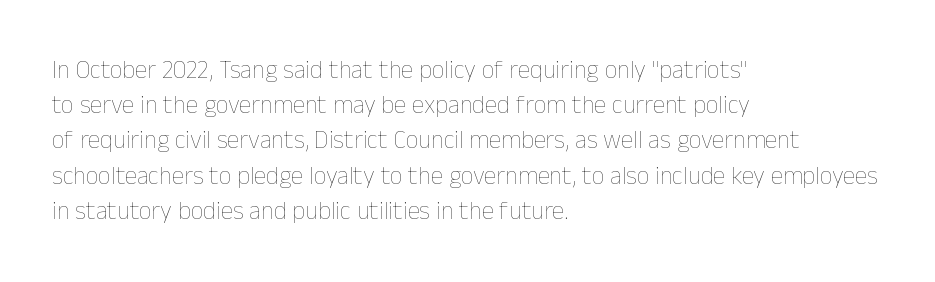
Weight: not bold — regular or lighter. Summary of vertical rhythm: regular, with standard interline spacing. Italic? Not at all — the glyphs are vertical. Words appear dense and cohesive because spacing is normal. Glance below the letters and you will spot only blank space.
